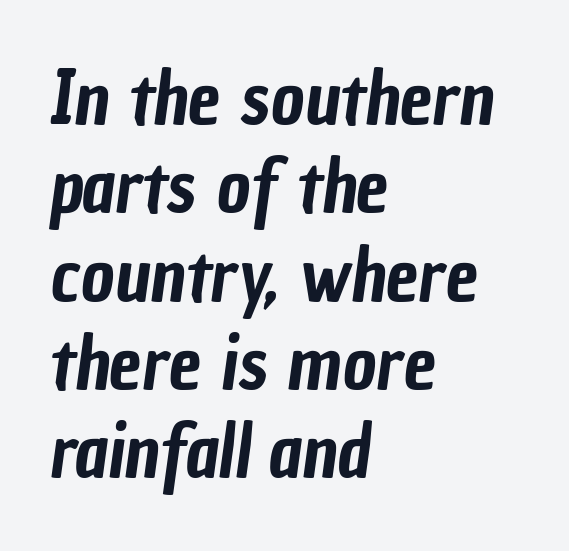
{"serif": "no", "width": "condensed", "stroke_contrast": "low", "x_height": "medium", "monospaced": "no", "underline": "no", "align": "left", "line_spacing_ratio": 1.21, "letter_spacing": "normal", "letter_spacing_em": 0.0, "glyph_px": 73}
